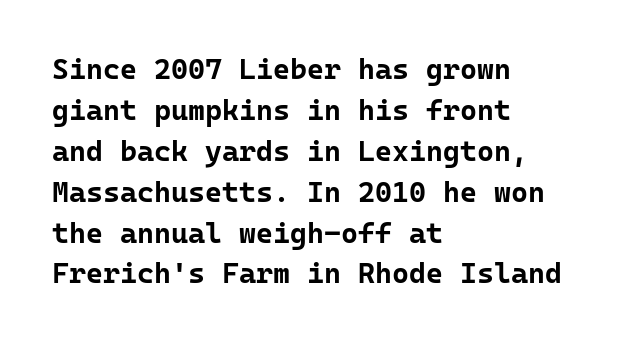
{"serif": "no", "italic": "no", "bold": "yes", "weight": "bold", "width": "normal", "stroke_contrast": "low", "x_height": "medium", "monospaced": "yes", "underline": "no", "align": "left", "line_spacing": "normal", "line_spacing_ratio": 1.41, "letter_spacing": "normal", "letter_spacing_em": 0.0, "glyph_px": 29}
